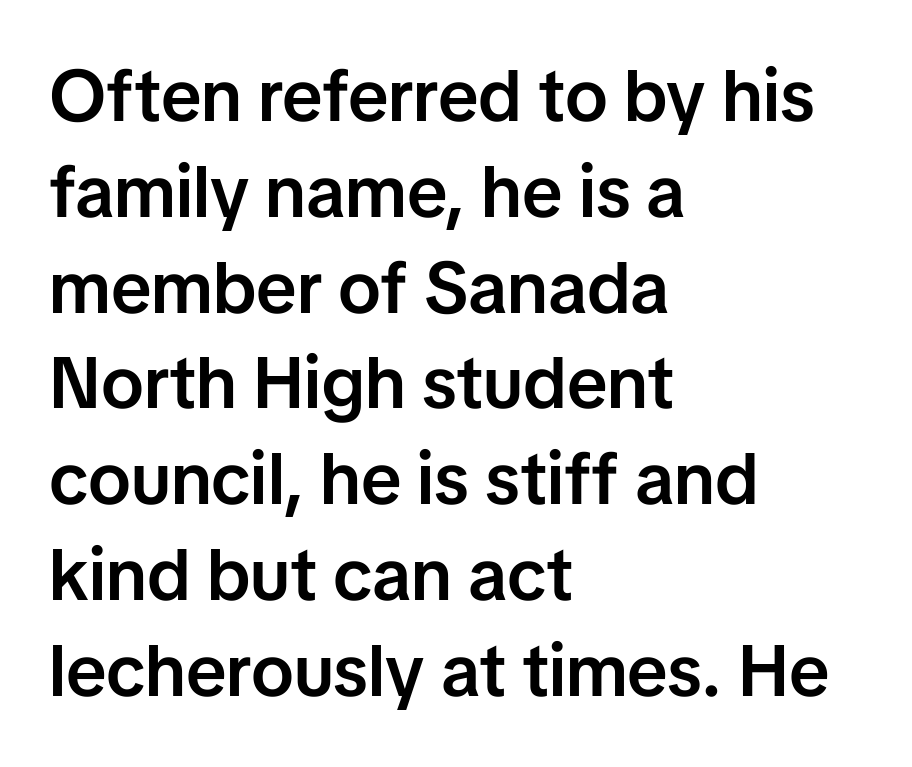
The image shows 72 px semibold sans-serif type, upright; set left-aligned, normal line spacing (1.33x), normal letter spacing, not underlined; low stroke contrast and a medium x-height.
